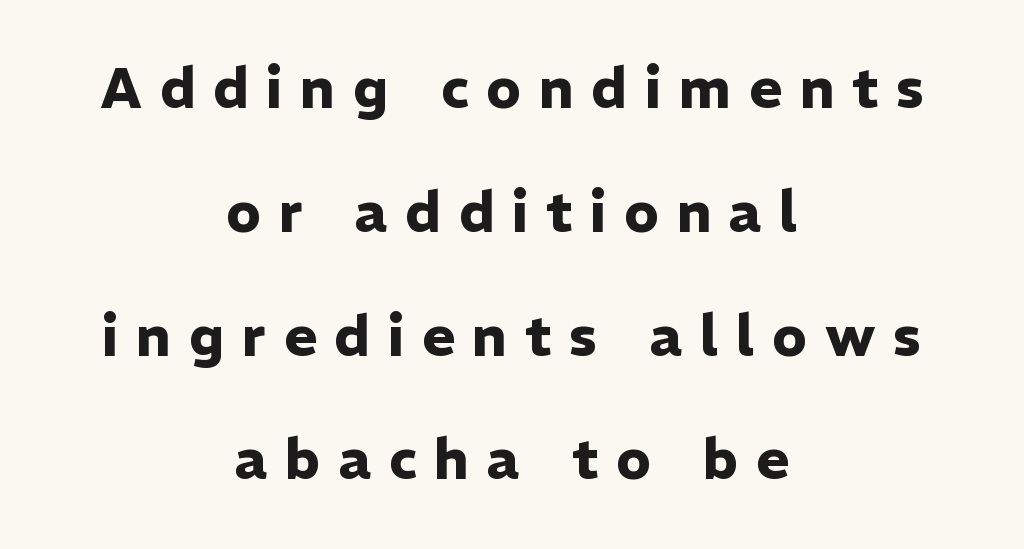
Character widths vary here, with narrow letters taking less room than wide ones. Compared with typical paragraphs, the rows here are farther apart. Type style note: lacks serifs. Designer's note — italics off, roman on. This rendering widens character spacing well past its baseline value. Notice how the passage keeps no hard edge, just a central spine.
